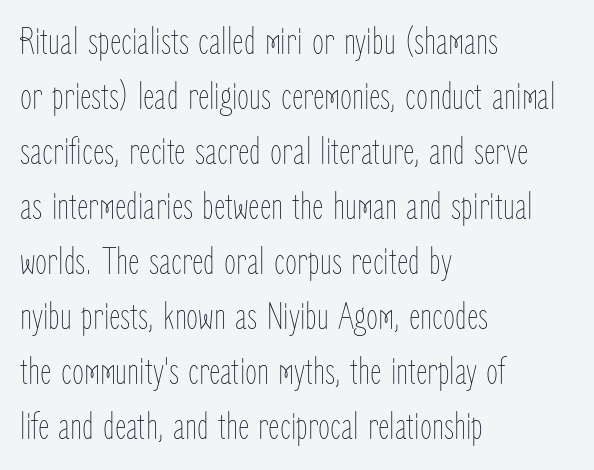
Q: Is the text bold? A: No.
Q: Is the text italic (slanted)? A: No, it is upright.
Q: Is the text underlined? A: No.
Q: How is the paragraph aligned? A: Left-aligned.
Q: Is the spacing between letters normal or unusually wide? A: Normal.
Q: Is the spacing between lines tight, normal or loose? A: Normal.
Q: Width (condensed, normal, or wide)? A: Condensed.
Q: Stroke contrast? A: Low.
Q: x-height? A: Medium.
Q: Monospaced? A: No.
